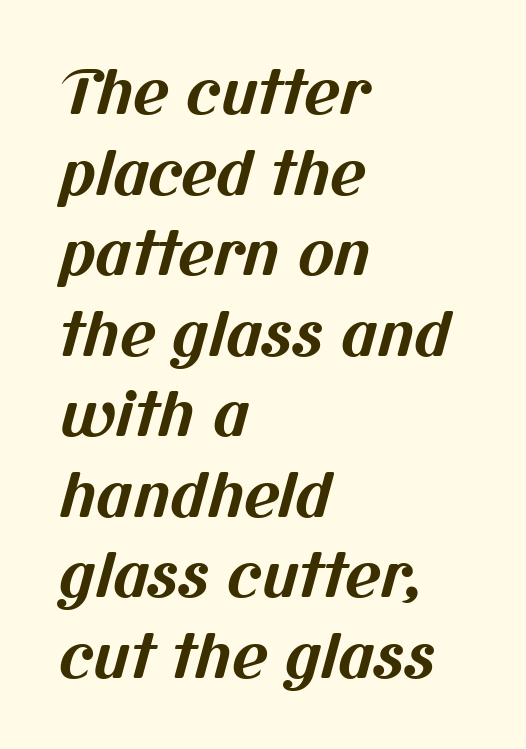
Q: Is the text bold? A: Yes.
Q: Is the typeface a serif or a sans-serif typeface? A: Sans-serif.
Q: Is the text underlined? A: No.
Q: How is the paragraph aligned? A: Left-aligned.
Q: Is the spacing between letters normal or unusually wide? A: Normal.
Q: Is the spacing between lines tight, normal or loose? A: Normal.
Q: Width (condensed, normal, or wide)? A: Normal.
Q: Stroke contrast? A: Medium.
Q: x-height? A: Medium.
Q: Monospaced? A: No.
